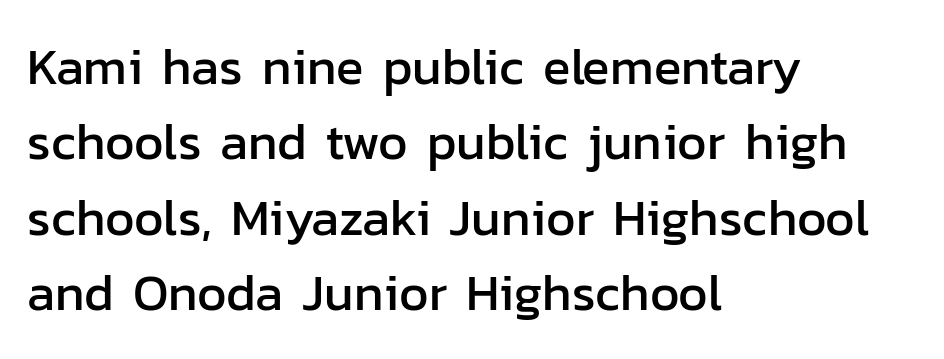
{"serif": "no", "italic": "no", "width": "normal", "stroke_contrast": "low", "x_height": "medium", "monospaced": "no", "underline": "no", "align": "left", "line_spacing": "normal", "line_spacing_ratio": 1.48, "letter_spacing": "normal", "letter_spacing_em": 0.0, "glyph_px": 51}
